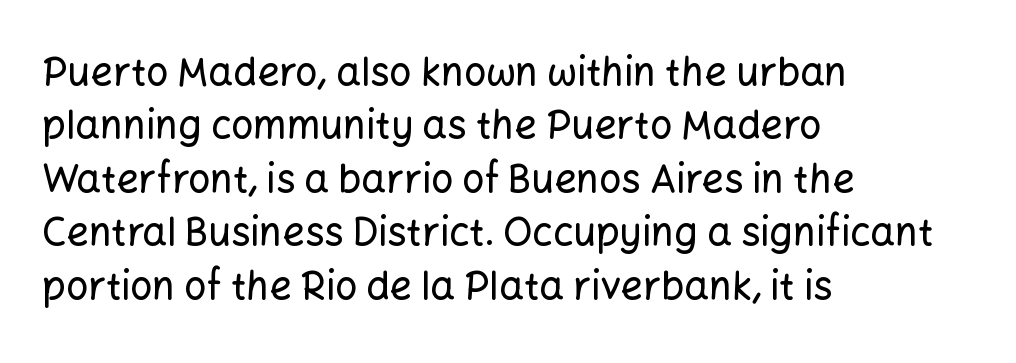
{"serif": "no", "italic": "no", "width": "normal", "stroke_contrast": "low", "x_height": "medium", "monospaced": "no", "underline": "no", "align": "left", "line_spacing": "normal", "line_spacing_ratio": 1.37, "letter_spacing": "normal", "letter_spacing_em": 0.0, "glyph_px": 39}
